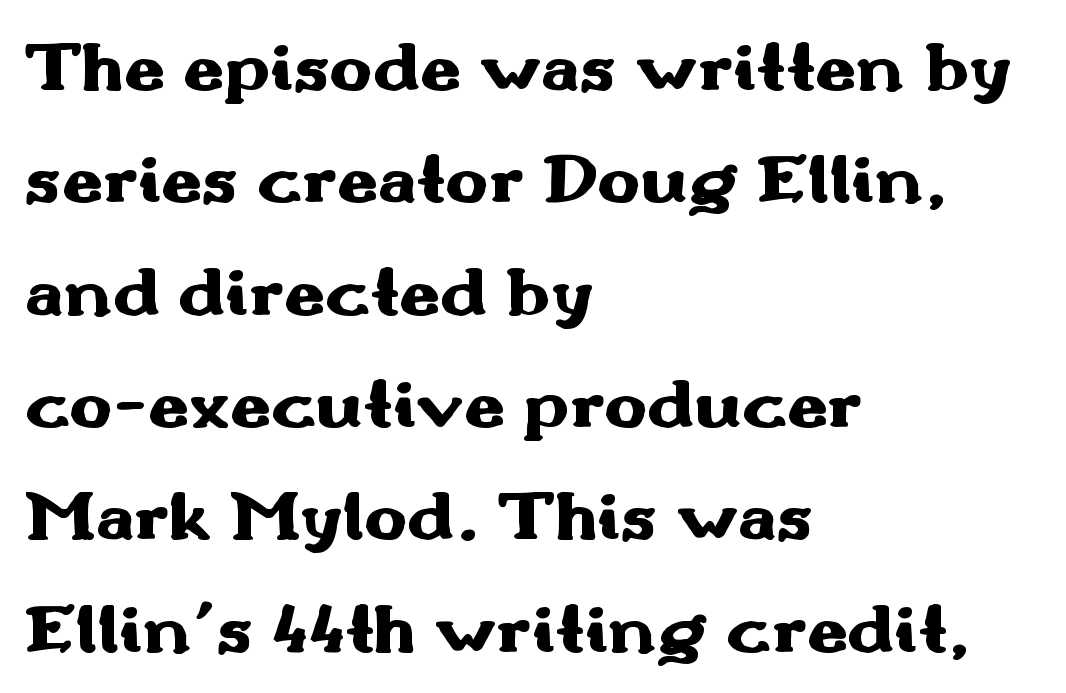
{"serif": "no", "italic": "no", "bold": "yes", "weight": "heavy", "width": "wide", "stroke_contrast": "medium", "x_height": "small", "monospaced": "no", "underline": "no", "align": "left", "line_spacing": "normal", "line_spacing_ratio": 1.56, "letter_spacing": "normal", "letter_spacing_em": 0.0, "glyph_px": 72}
